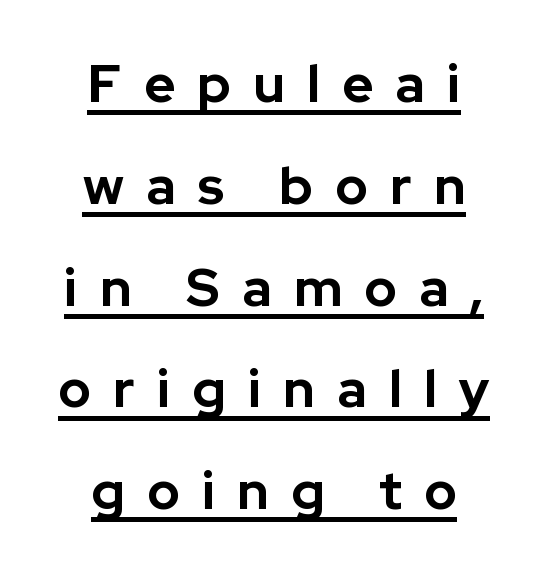
{"serif": "no", "italic": "no", "bold": "yes", "weight": "bold", "width": "normal", "stroke_contrast": "low", "x_height": "medium", "monospaced": "no", "underline": "yes", "align": "center", "line_spacing": "loose", "line_spacing_ratio": 1.92, "letter_spacing": "wide", "letter_spacing_em": 0.42, "glyph_px": 53}
